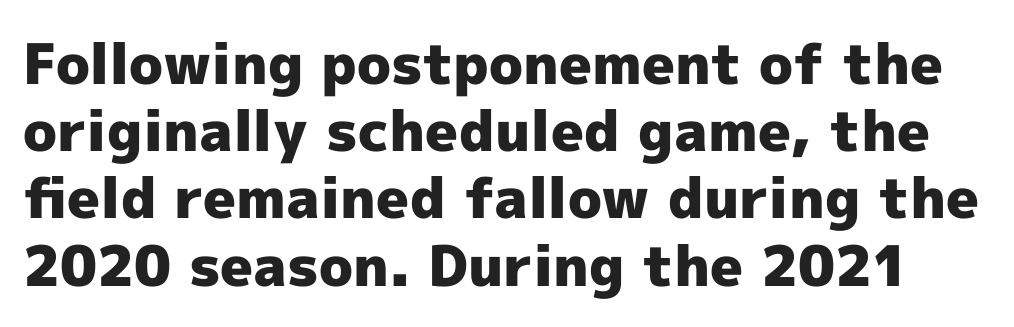
The image shows 56 px heavy sans-serif type, upright; set line spacing 1.2x, normal letter spacing, not underlined; a medium x-height.
